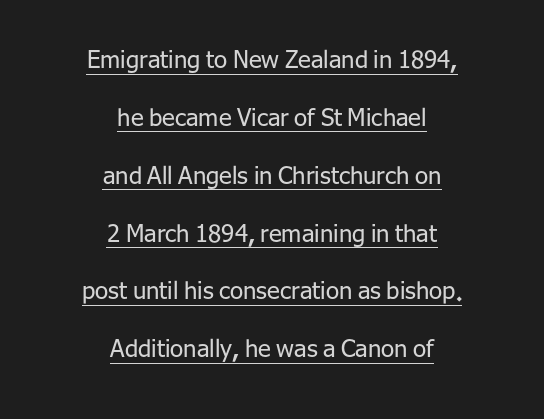
{"italic": "no", "bold": "no", "underline": "yes", "align": "center", "line_spacing": "loose", "line_spacing_ratio": 2.41, "letter_spacing": "normal", "letter_spacing_em": 0.0, "glyph_px": 24}
